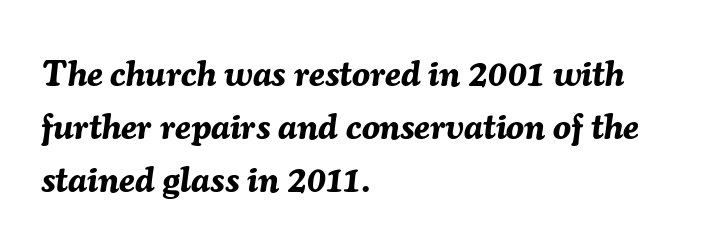
{"italic": "yes", "lean": "right", "slant_degrees": 7, "bold": "yes", "weight": "bold", "width": "normal", "stroke_contrast": "medium", "x_height": "medium", "monospaced": "no", "underline": "no", "align": "left", "line_spacing": "normal", "line_spacing_ratio": 1.47, "letter_spacing": "normal", "letter_spacing_em": 0.0, "glyph_px": 36}
